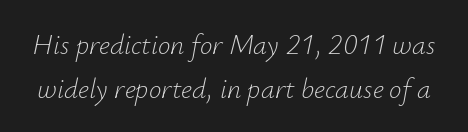
The image shows 28 px light type, italic (leaning right); set normal line spacing (1.58x), normal letter spacing, not underlined; low stroke contrast and a small x-height.
